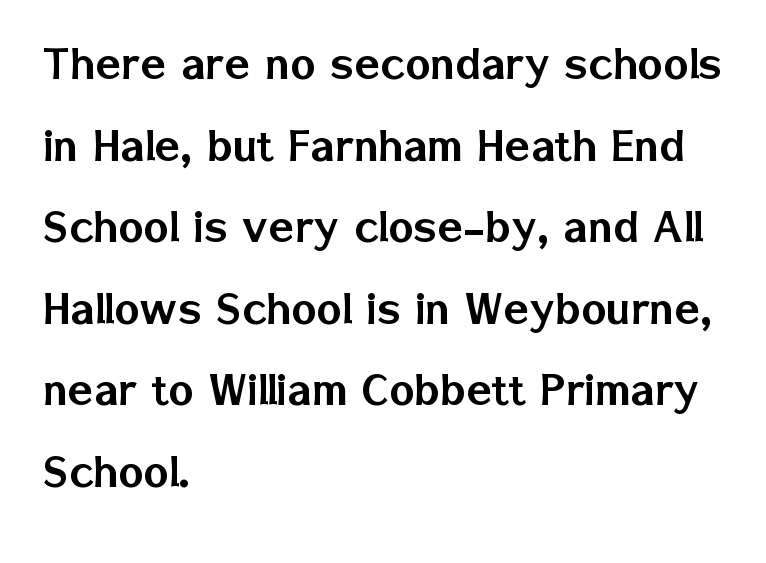
The glyphs in this specimen are sans serif. The block of text has a typical density, with ordinary space between rows. Left-aligned paragraph, ragged on the right. Bare-footed words on every line. The letters sit at their default tracking, neither squeezed nor spread.
